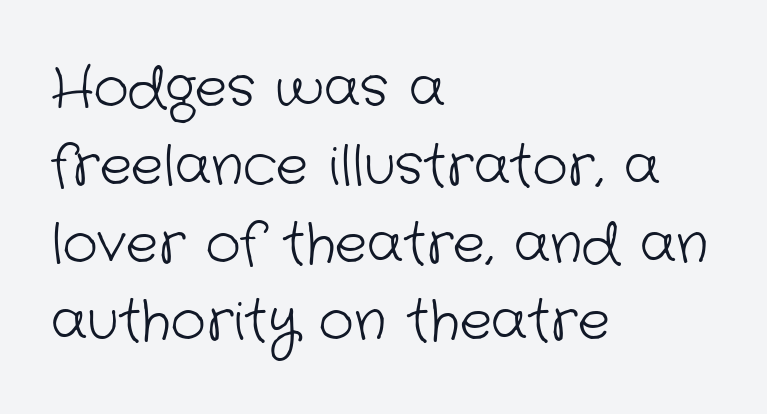
Leading: standard. Nobody touched the tracking dial on this one. The weight tops out at a normal text grade. Short and long lines alike share a common starting point at left. The face used here is proportionally spaced, like ordinary book or web type. The type family on display is of the sans-serif kind.
